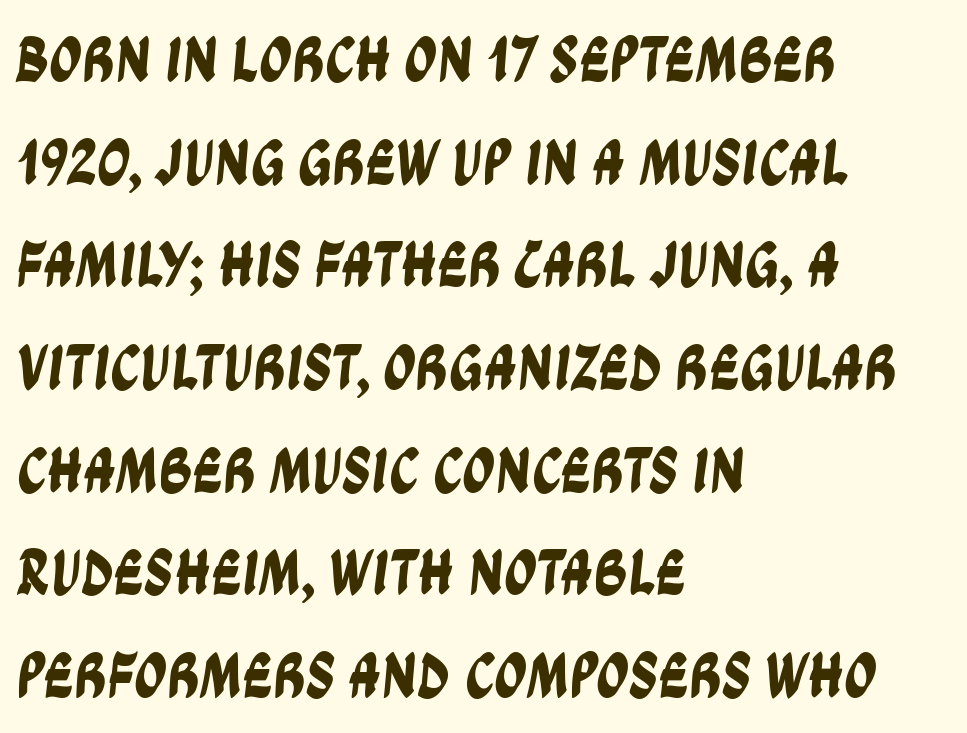
{"serif": "no", "width": "condensed", "stroke_contrast": "low", "x_height": "large", "monospaced": "no", "underline": "no", "align": "left", "line_spacing": "normal", "line_spacing_ratio": 1.58, "letter_spacing": "normal", "letter_spacing_em": 0.0, "glyph_px": 65}
